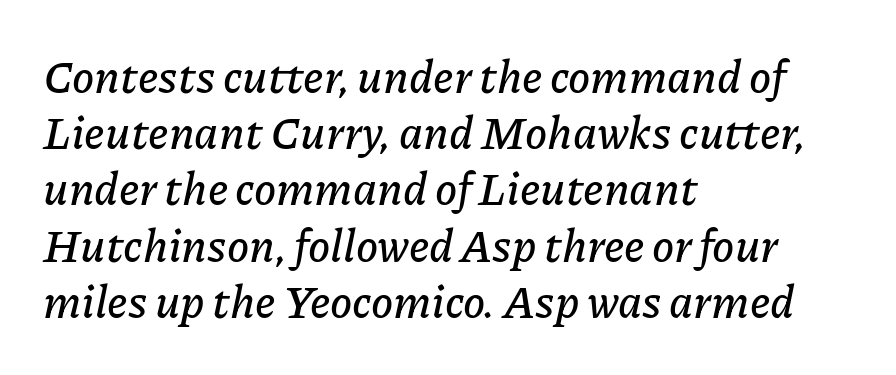
The image shows 45 px text type, italic (leaning right); set left-aligned, normal line spacing (1.25x), normal letter spacing, not underlined; low stroke contrast and a medium x-height.
